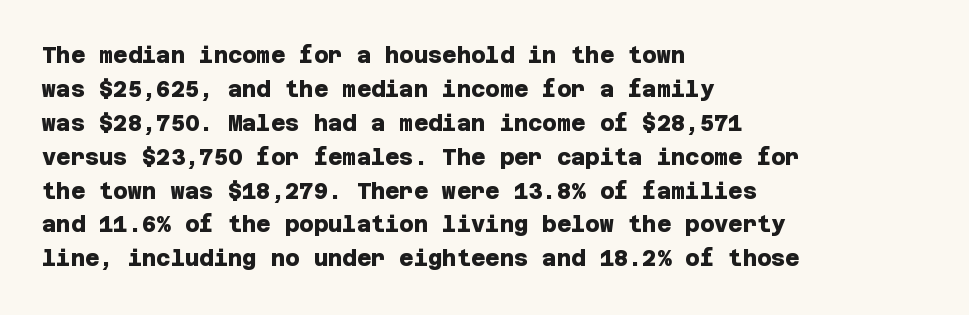
The baseline area is clear. This block has exactly the height ordinary leading produces. The rendering keeps characters at their native spacing. These lines stack with their left ends in a neat column. Students, this is bold: see how much ink each stroke carries.
